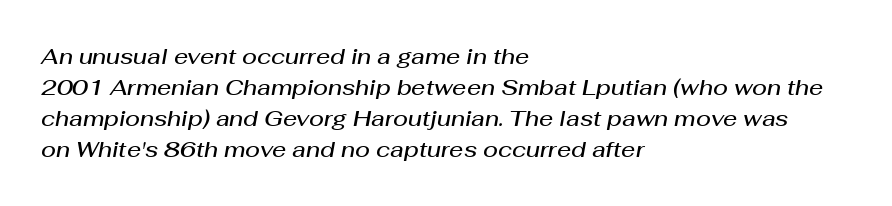
Left-aligned paragraph, ragged on the right. The whole block is typeset with a tilt. Summary of weight: moderately heavy, a semibold. Nobody drew a line under any word here.
